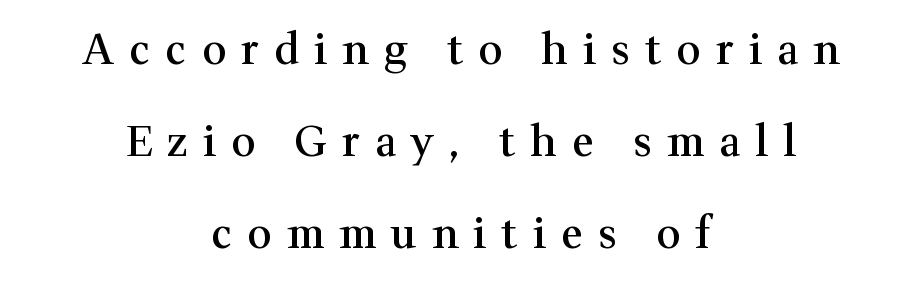
{"serif": "yes", "italic": "no", "bold": "semi", "weight": "semibold", "width": "normal", "stroke_contrast": "medium", "x_height": "medium", "monospaced": "no", "underline": "no", "align": "center", "line_spacing": "loose", "line_spacing_ratio": 2.19, "letter_spacing": "wide", "letter_spacing_em": 0.36, "glyph_px": 42}
